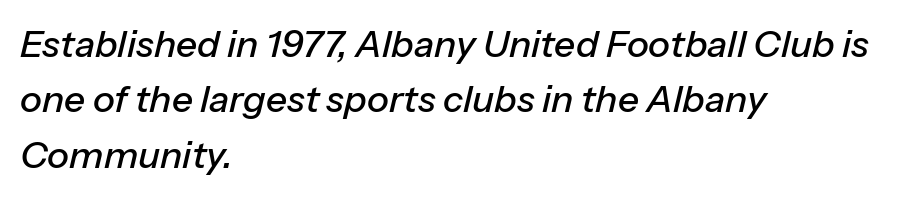
Q: Is the text italic (slanted)? A: Yes, it leans right by about 13 degrees.
Q: Is the text underlined? A: No.
Q: How is the paragraph aligned? A: Left-aligned.
Q: Is the spacing between letters normal or unusually wide? A: Normal.
Q: Is the spacing between lines tight, normal or loose? A: Normal.
Q: Width (condensed, normal, or wide)? A: Normal.
Q: Stroke contrast? A: Low.
Q: x-height? A: Medium.
Q: Monospaced? A: No.
